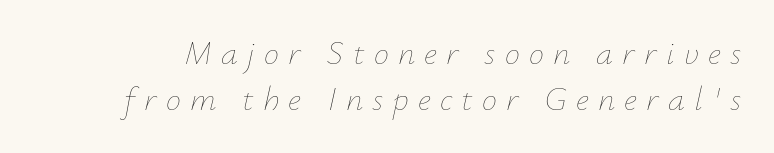
Inter-character spacing is expanded well beyond the font's built-in metrics. The face looks like a standard text weight, possibly lighter. Looking at the ascenders, they clearly lean. Regarding leading, the lines here are spaced in the standard way.
